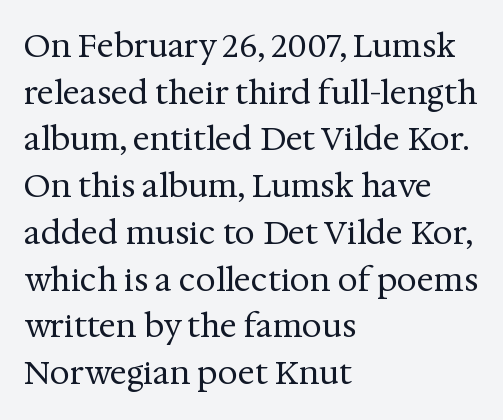
The image shows 32 px regular-weight serif type, upright; set left-aligned, normal line spacing (1.46x), normal letter spacing, not underlined; medium stroke contrast and a medium x-height.
